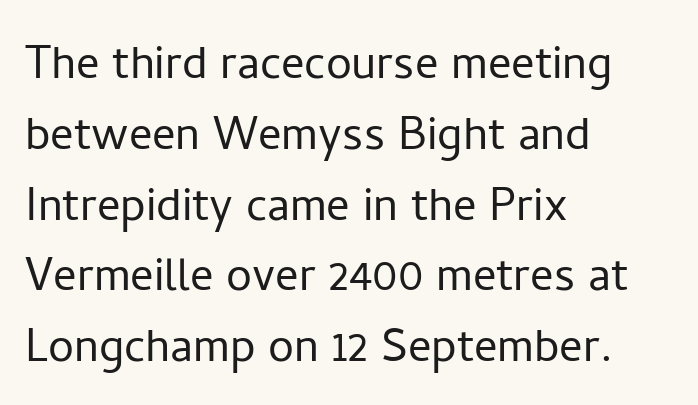
{"serif": "no", "italic": "no", "bold": "no", "weight": "light", "width": "normal", "stroke_contrast": "low", "x_height": "medium", "monospaced": "no", "underline": "no", "align": "left", "line_spacing_ratio": 1.22, "letter_spacing": "normal", "letter_spacing_em": 0.0, "glyph_px": 58}
